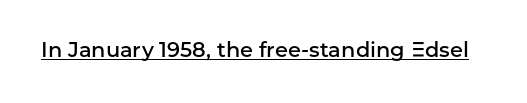
{"italic": "no", "bold": "semi", "underline": "yes", "letter_spacing": "normal", "letter_spacing_em": 0.0, "glyph_px": 21}
